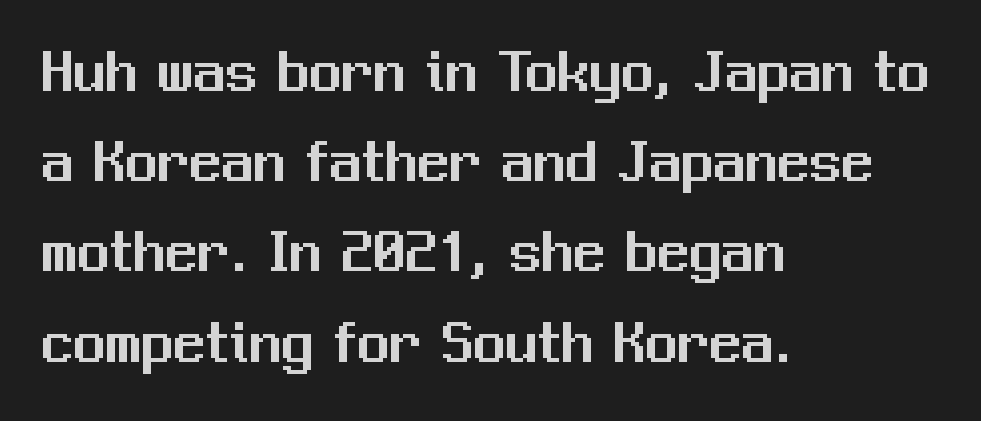
The image shows 64 px sans-serif type, upright; set left-aligned, normal line spacing (1.41x), normal letter spacing, not underlined; medium stroke contrast and a medium x-height.
